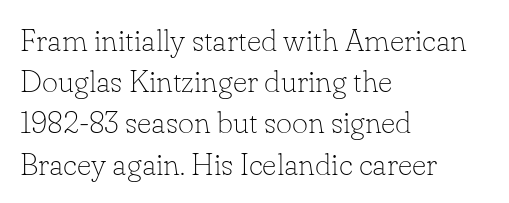
Q: Is the text bold? A: No.
Q: Is the text italic (slanted)? A: No, it is upright.
Q: Is the typeface a serif or a sans-serif typeface? A: Serif.
Q: Is the text underlined? A: No.
Q: How is the paragraph aligned? A: Left-aligned.
Q: Is the spacing between letters normal or unusually wide? A: Normal.
Q: Is the spacing between lines tight, normal or loose? A: Normal.
Q: Width (condensed, normal, or wide)? A: Normal.
Q: Stroke contrast? A: Low.
Q: x-height? A: Small.
Q: Monospaced? A: No.
